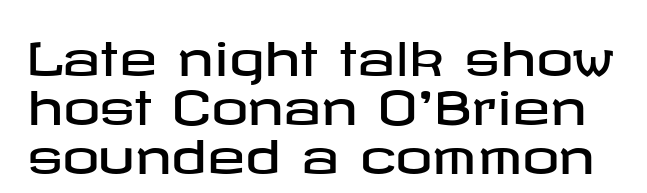
Upright lettering throughout. Horizontal bands of white between lines are thin slivers. The passage shown is typeset with a sans-serif family. Descender tails drop into unmarked territory.
